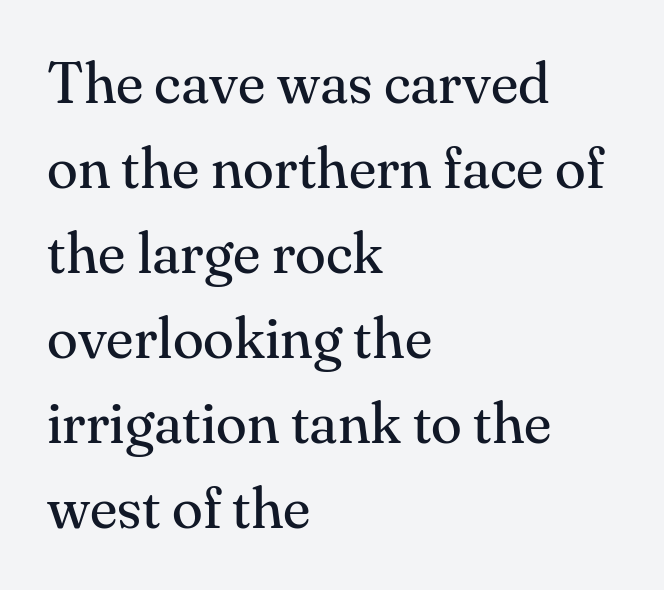
Q: Is the text bold? A: No.
Q: Is the text italic (slanted)? A: No, it is upright.
Q: Is the typeface a serif or a sans-serif typeface? A: Serif.
Q: Is the text underlined? A: No.
Q: How is the paragraph aligned? A: Left-aligned.
Q: Is the spacing between letters normal or unusually wide? A: Normal.
Q: Is the spacing between lines tight, normal or loose? A: Normal.
Q: Width (condensed, normal, or wide)? A: Normal.
Q: Stroke contrast? A: Medium.
Q: x-height? A: Small.
Q: Monospaced? A: No.
